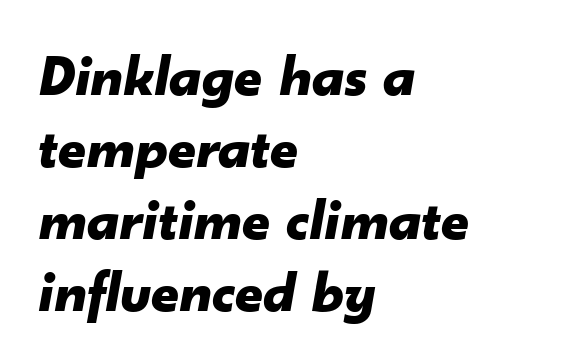
{"italic": "yes", "lean": "right", "slant_degrees": 10, "bold": "yes", "weight": "bold", "width": "normal", "stroke_contrast": "low", "x_height": "small", "monospaced": "no", "underline": "no", "align": "left", "line_spacing_ratio": 1.2, "letter_spacing": "normal", "letter_spacing_em": 0.0, "glyph_px": 60}
